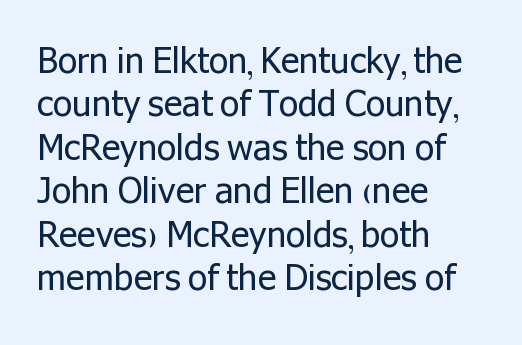
The line texture is even and compact thanks to regular tracking. Notice how the stems are strictly vertical — no italics here. Note: no serifs on the glyphs. Spacing verdict: proportional, widths tailored to each character. Has an underline been added? It has not. The text block is weighted toward the left margin, trailing off unevenly rightward.
